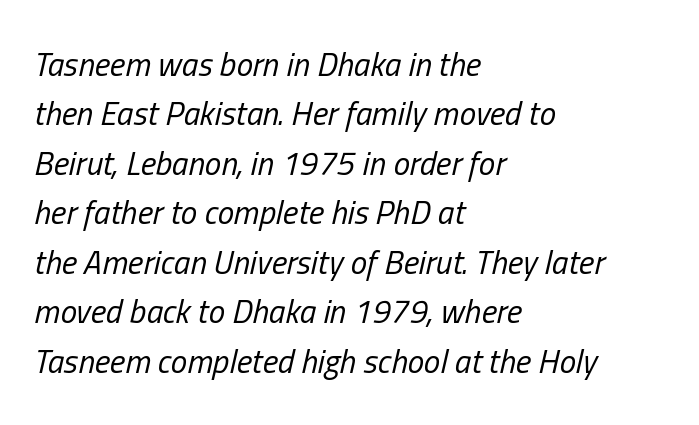
The image shows 33 px regular-weight, condensed type, italic (leaning right); set left-aligned, normal line spacing (1.5x), normal letter spacing, not underlined; low stroke contrast and a medium x-height.
